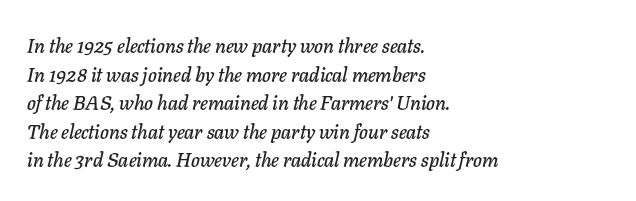
The image shows 20 px text type, italic (leaning right); set left-aligned, normal line spacing (1.43x), normal letter spacing, not underlined.
